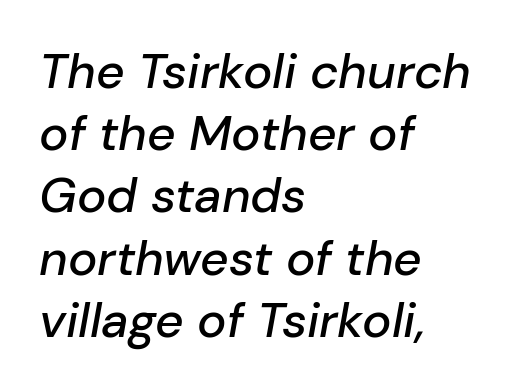
The baseline area is clear. The passage shown stacks its lines at a standard gap. The font's italic variant was chosen for this text. These lines are rendered in a variable-pitch font. Teacher's note: observe the even left margin — that is flush-left alignment.
